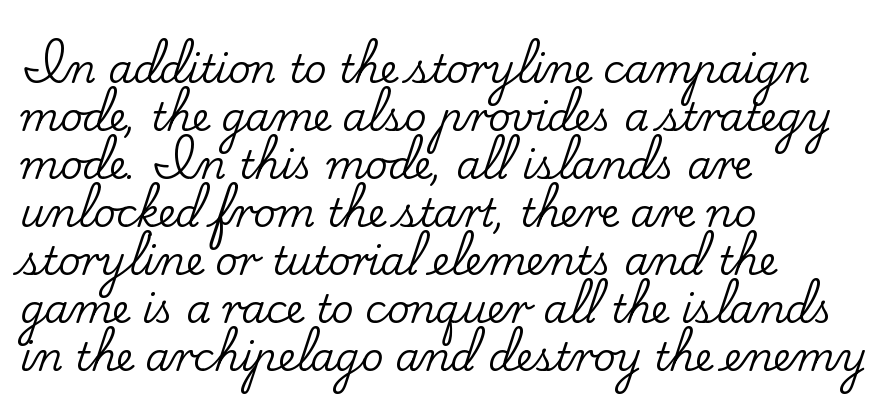
Q: Is the text italic (slanted)? A: Yes.
Q: Is the typeface a serif or a sans-serif typeface? A: Serif.
Q: Is the text underlined? A: No.
Q: How is the paragraph aligned? A: Left-aligned.
Q: Is the spacing between letters normal or unusually wide? A: Normal.
Q: Width (condensed, normal, or wide)? A: Normal.
Q: Stroke contrast? A: Low.
Q: x-height? A: Small.
Q: Monospaced? A: No.
